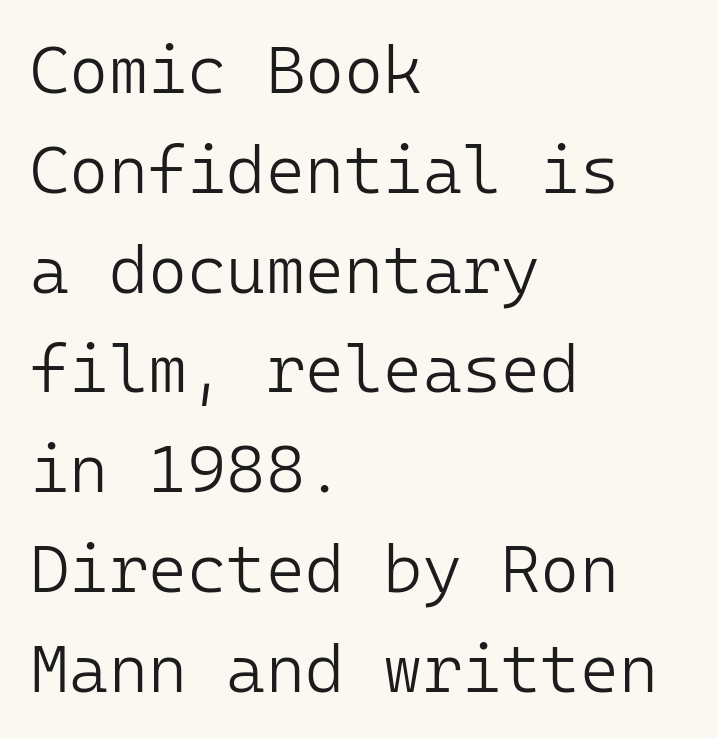
The image shows 67 px light sans-serif type, upright, monospaced; set left-aligned, normal line spacing (1.49x), normal letter spacing, not underlined; low stroke contrast and a medium x-height.
